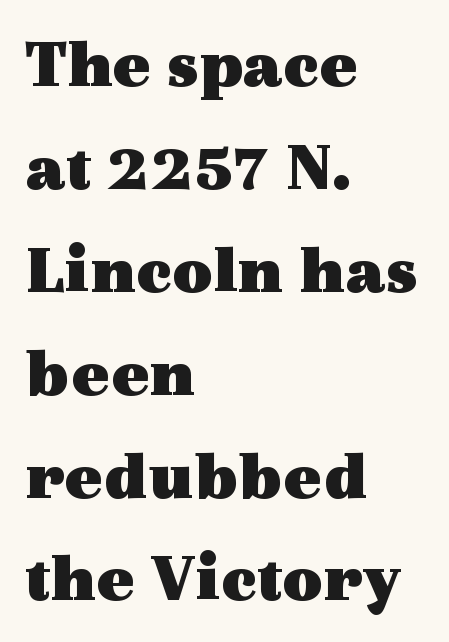
Q: Is the text bold? A: Yes.
Q: Is the text italic (slanted)? A: No, it is upright.
Q: Is the typeface a serif or a sans-serif typeface? A: Serif.
Q: Is the text underlined? A: No.
Q: How is the paragraph aligned? A: Left-aligned.
Q: Is the spacing between letters normal or unusually wide? A: Normal.
Q: Is the spacing between lines tight, normal or loose? A: Normal.
Q: Width (condensed, normal, or wide)? A: Wide.
Q: x-height? A: Medium.
Q: Monospaced? A: No.
